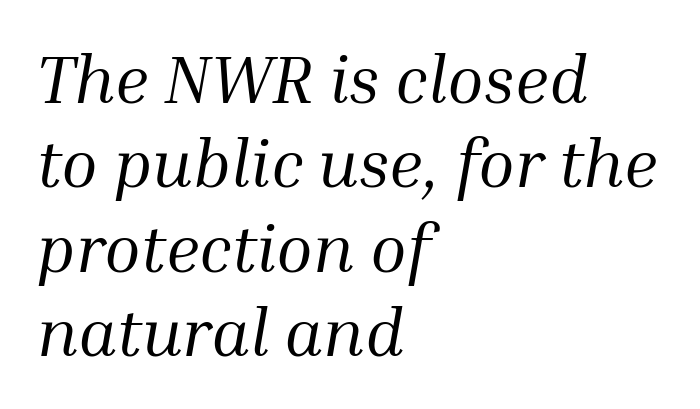
Q: Is the text bold? A: No.
Q: Is the text italic (slanted)? A: Yes, it leans right by about 10 degrees.
Q: Is the typeface a serif or a sans-serif typeface? A: Serif.
Q: Is the text underlined? A: No.
Q: How is the paragraph aligned? A: Left-aligned.
Q: Is the spacing between letters normal or unusually wide? A: Normal.
Q: Is the spacing between lines tight, normal or loose? A: Normal.
Q: Width (condensed, normal, or wide)? A: Normal.
Q: Stroke contrast? A: Medium.
Q: x-height? A: Medium.
Q: Monospaced? A: No.
